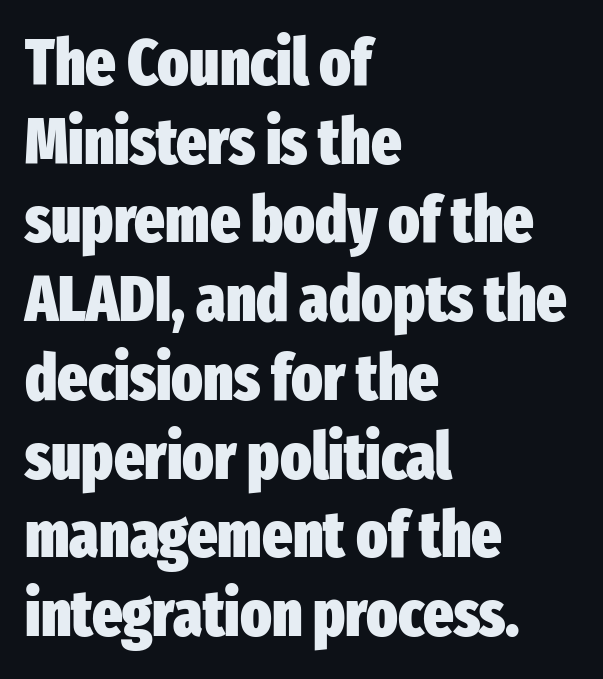
The image shows 64 px heavy, condensed sans-serif type, upright; set left-aligned, line spacing 1.23x, normal letter spacing, not underlined; low stroke contrast and a medium x-height.
